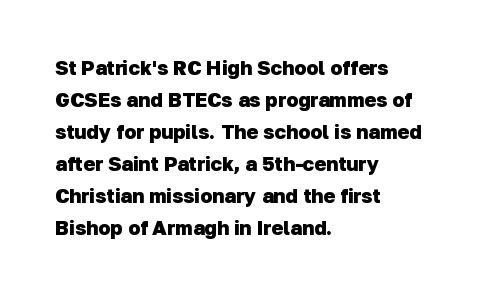
Q: Is the text bold? A: Yes.
Q: Is the text underlined? A: No.
Q: How is the paragraph aligned? A: Left-aligned.
Q: Is the spacing between letters normal or unusually wide? A: Normal.
Q: Is the spacing between lines tight, normal or loose? A: Normal.
